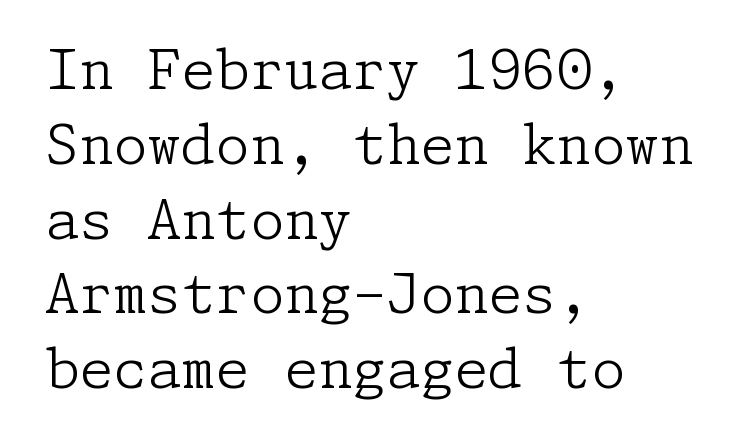
Visually the block forms a straight wall on the left and a jagged coastline on the right. Does the lettering tilt? It doesn't — this is upright. The foot of each line stays bare and open. Vertical stems look standard width or narrower in stroke. There is no visible air inserted between adjacent glyphs. Little horizontal feet cap the strokes, marking this as serif type.
